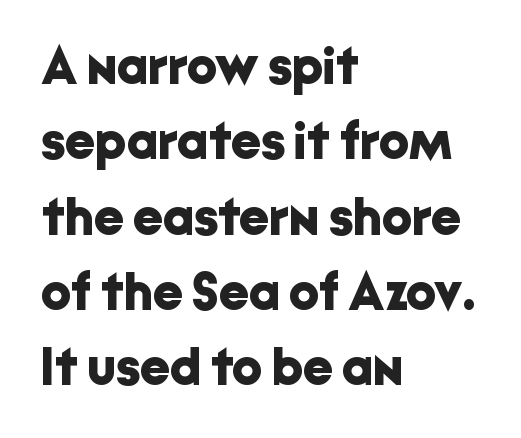
{"serif": "no", "italic": "no", "bold": "yes", "weight": "bold", "width": "normal", "stroke_contrast": "low", "x_height": "medium", "monospaced": "no", "underline": "no", "align": "left", "line_spacing": "normal", "line_spacing_ratio": 1.42, "letter_spacing": "normal", "letter_spacing_em": 0.0, "glyph_px": 53}
